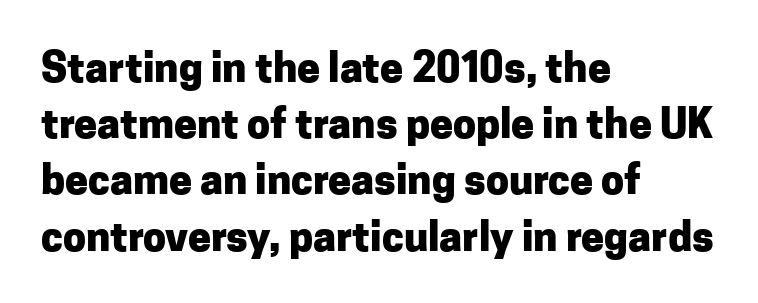
{"serif": "no", "italic": "no", "bold": "yes", "weight": "heavy", "width": "normal", "stroke_contrast": "low", "x_height": "medium", "monospaced": "no", "underline": "no", "align": "left", "line_spacing": "normal", "line_spacing_ratio": 1.37, "letter_spacing": "normal", "letter_spacing_em": 0.0, "glyph_px": 41}
